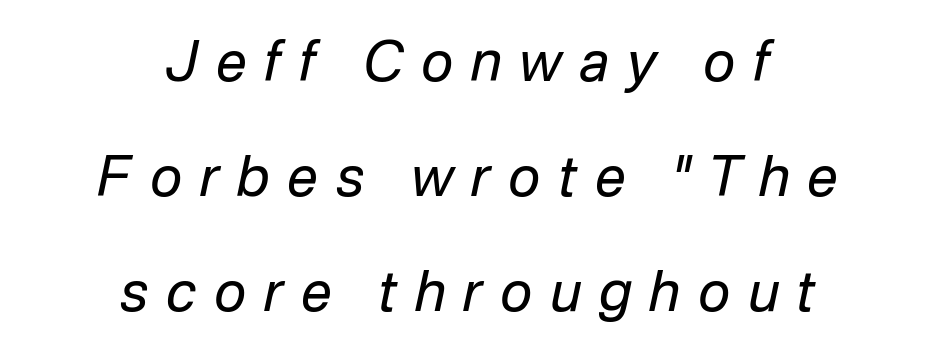
Here the glyphs are tracked loosely, breaking word shapes into spaced letters. Weight: not bold — regular or lighter. Each row of text sits above clean, open space. Compared with typical paragraphs, the rows here are farther apart. Character widths vary here, with narrow letters taking less room than wide ones. There's an unmistakable incline to the writing here.
